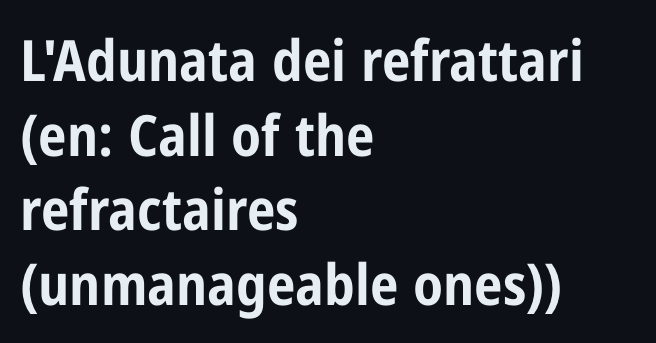
The image shows 57 px bold, condensed sans-serif type, upright; set left-aligned, normal line spacing (1.31x), normal letter spacing, not underlined; low stroke contrast and a medium x-height.
